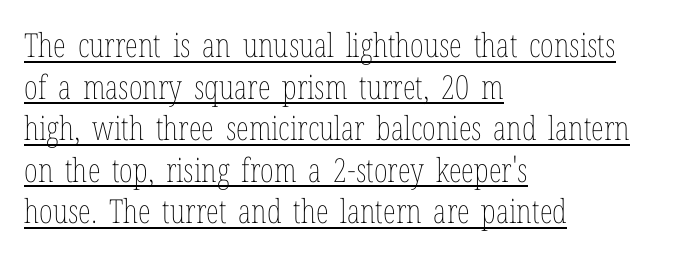
A normal amount of white space separates one row of letters from the next. The horizontal fit of the characters is conventional and even. Is the type heavy? It reads as light-to-regular instead. You can see a thin bar hugging the bottom of the glyphs. The letters stand straight up with perfectly vertical stems.
